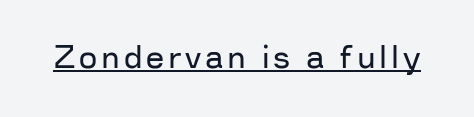
Unlike a traditional serif, this face leaves its strokes unadorned. Stems and bowls with no extra thickness — not bold. A roman cut, with each character standing at attention. Character widths vary here, with narrow letters taking less room than wide ones. Compared with undecorated copy, this sample adds a rule below the words.
